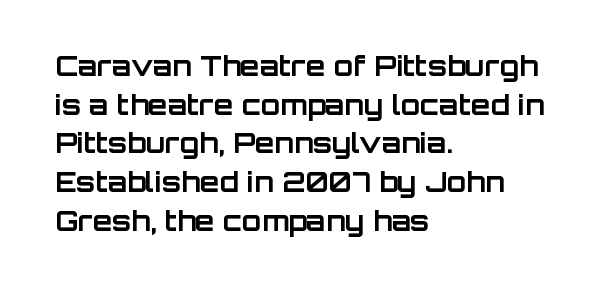
{"serif": "no", "italic": "no", "bold": "yes", "weight": "bold", "width": "normal", "stroke_contrast": "low", "x_height": "large", "monospaced": "no", "underline": "no", "align": "left", "line_spacing": "normal", "line_spacing_ratio": 1.38, "letter_spacing": "normal", "letter_spacing_em": 0.0, "glyph_px": 28}
